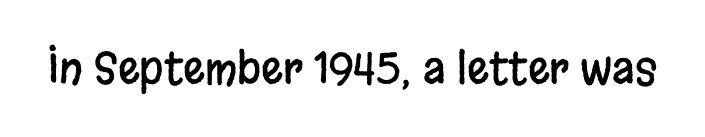
The image shows 43 px condensed sans-serif type, upright; set normal letter spacing, not underlined; low stroke contrast and a large x-height.
